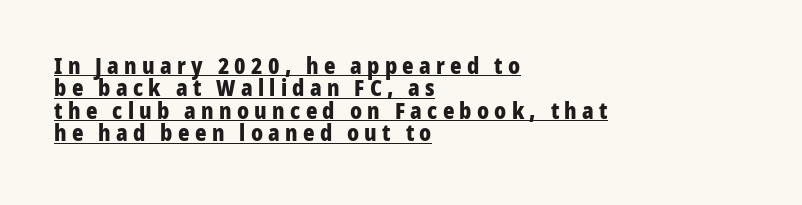
Which margin do the lines hug? The left one — the right edge is uneven. One glance says dense: line gaps are narrower than usual. The typography opts for an upright posture over an oblique one. These lines have a slow, spaced-out rhythm from letter to letter.
